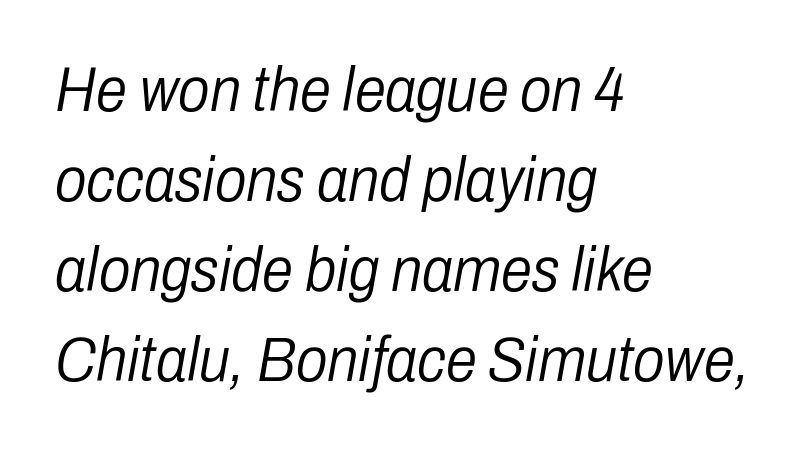
{"italic": "yes", "lean": "right", "slant_degrees": 10, "bold": "no", "weight": "light", "width": "condensed", "stroke_contrast": "low", "x_height": "medium", "monospaced": "no", "underline": "no", "align": "left", "line_spacing": "normal", "line_spacing_ratio": 1.43, "letter_spacing": "normal", "letter_spacing_em": 0.0, "glyph_px": 63}
